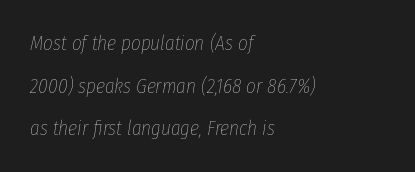
The rendering anchors every line to the left-hand side. Words float on clear page, feet unadorned. The passage shown stacks its lines with a broad gap. The strokes carry an ordinary text weight at most.
